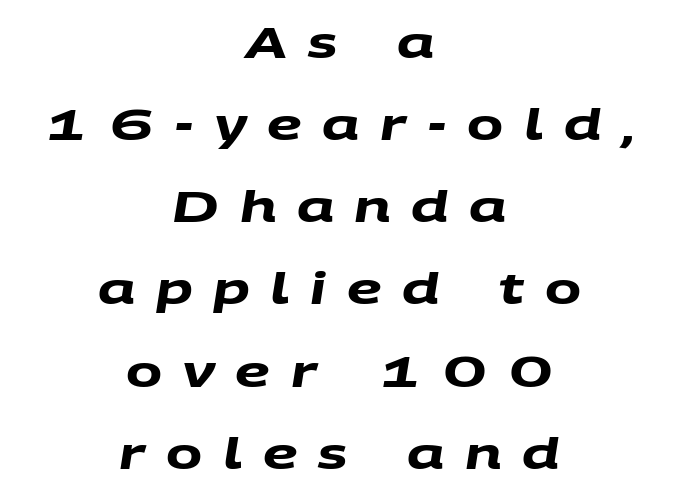
Reading down the block, each line starts at a different indent, mirrored at its end. Regarding leading, the lines here are spaced well apart. The sample has been set heavy, in full bold. Underlining? Definitely not there. A typesetter would label this face a sans.
